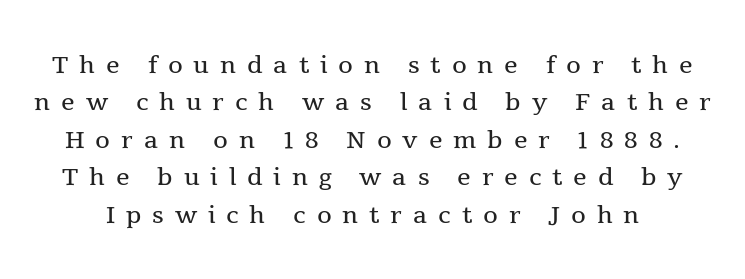
Leading is clearly below the norm, producing a dense column. Only glyphs here, with clear space below each row. The line texture is sparse and dotted thanks to wide tracking. The font is comparable to plain body text, perhaps lighter.
